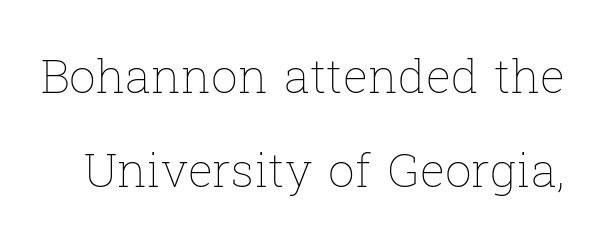
The type is set solid horizontally, with unmodified tracking. The glyphs are unaccompanied by any horizontal stroke below them. Compared with a typical body face, this is equally light or lighter still. Is this a fixed-width face? No — the glyphs have proportional, varying widths.
